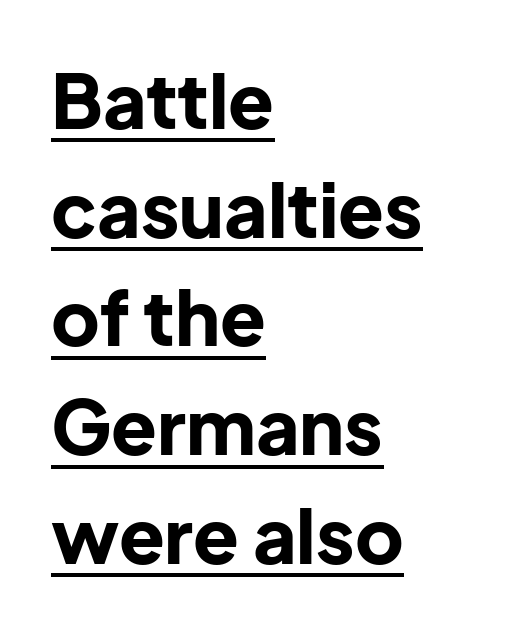
The image shows 75 px bold sans-serif type, upright; set left-aligned, normal line spacing (1.45x), normal letter spacing, underlined; low stroke contrast and a medium x-height.
